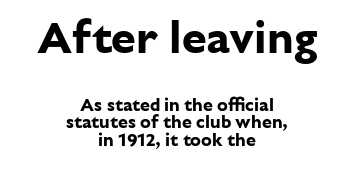
Q: Is the text bold? A: Yes.
Q: Is the text italic (slanted)? A: No, it is upright.
Q: Is the typeface a serif or a sans-serif typeface? A: Sans-serif.
Q: Is the text underlined? A: No.
Q: How is the paragraph aligned? A: Centered.
Q: Is the spacing between letters normal or unusually wide? A: Normal.
Q: Is the spacing between lines tight, normal or loose? A: Tight.
Q: Which block of text is set in a larger size, the first (top) or the second (bottom)? A: The first (top) one.
Q: Width (condensed, normal, or wide)? A: Normal.
Q: Stroke contrast? A: Low.
Q: x-height? A: Medium.
Q: Monospaced? A: No.
